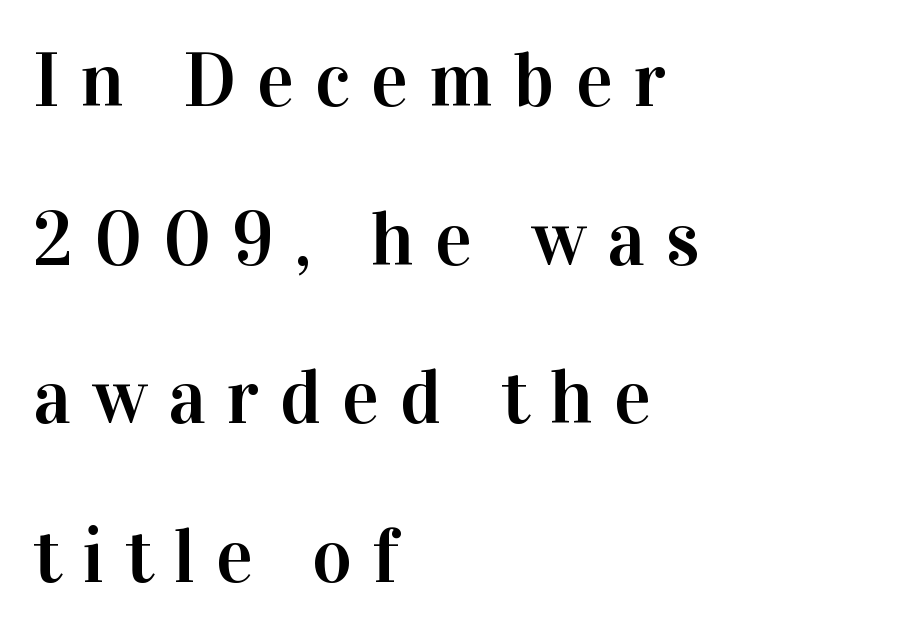
{"serif": "yes", "italic": "no", "width": "normal", "stroke_contrast": "high", "x_height": "medium", "monospaced": "no", "underline": "no", "align": "left", "line_spacing": "loose", "line_spacing_ratio": 2.06, "letter_spacing": "wide", "letter_spacing_em": 0.27, "glyph_px": 77}
